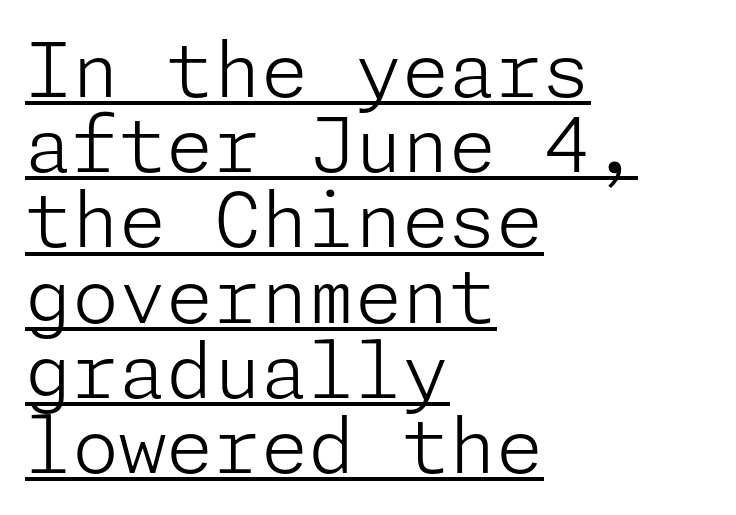
{"serif": "no", "italic": "no", "bold": "no", "weight": "light", "width": "normal", "stroke_contrast": "low", "x_height": "medium", "underline": "yes", "align": "left", "line_spacing": "tight", "line_spacing_ratio": 0.99, "letter_spacing": "normal", "letter_spacing_em": 0.0, "glyph_px": 76}
